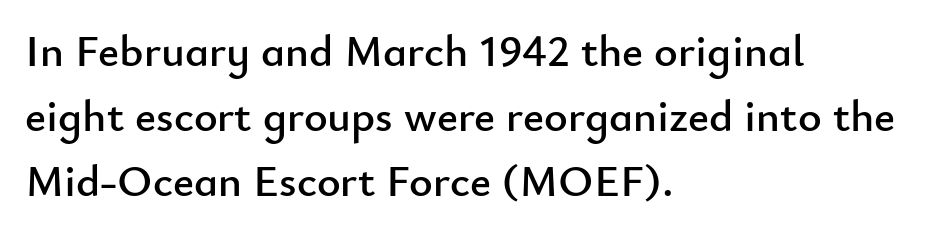
Q: Is the text italic (slanted)? A: No, it is upright.
Q: Is the typeface a serif or a sans-serif typeface? A: Sans-serif.
Q: Is the text underlined? A: No.
Q: How is the paragraph aligned? A: Left-aligned.
Q: Is the spacing between letters normal or unusually wide? A: Normal.
Q: Is the spacing between lines tight, normal or loose? A: Normal.
Q: Width (condensed, normal, or wide)? A: Normal.
Q: Stroke contrast? A: Low.
Q: x-height? A: Small.
Q: Monospaced? A: No.
